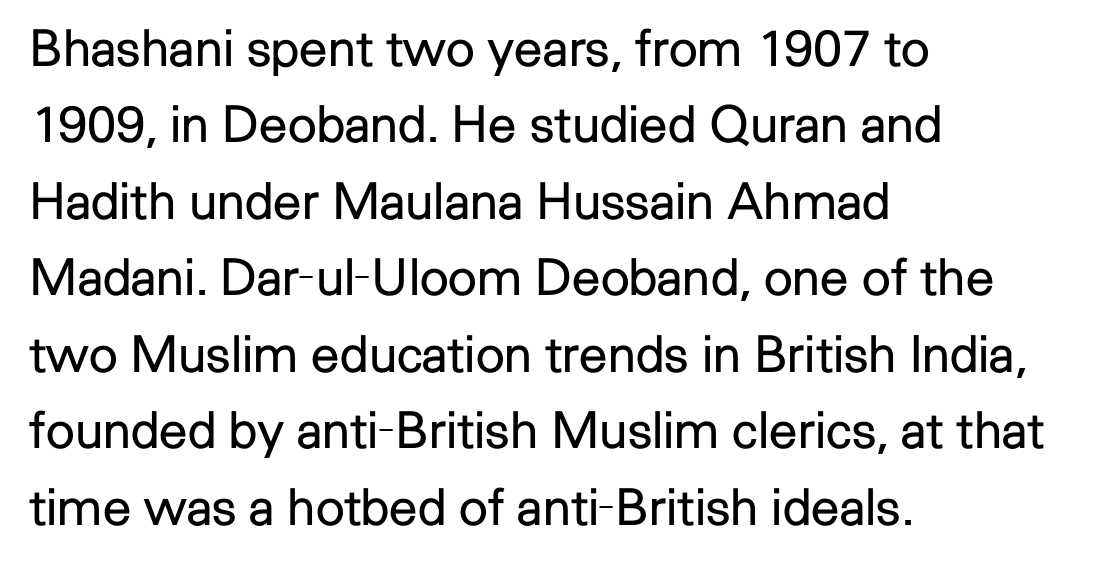
The image shows 51 px regular-weight sans-serif type, upright; set left-aligned, normal line spacing (1.5x), normal letter spacing, not underlined; low stroke contrast and a medium x-height.
